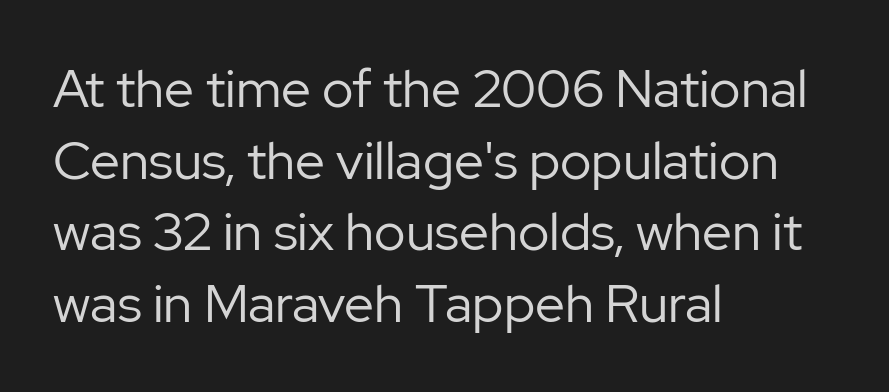
The image shows 53 px regular-weight sans-serif type, upright; set left-aligned, normal line spacing (1.35x), normal letter spacing, not underlined; low stroke contrast and a medium x-height.
